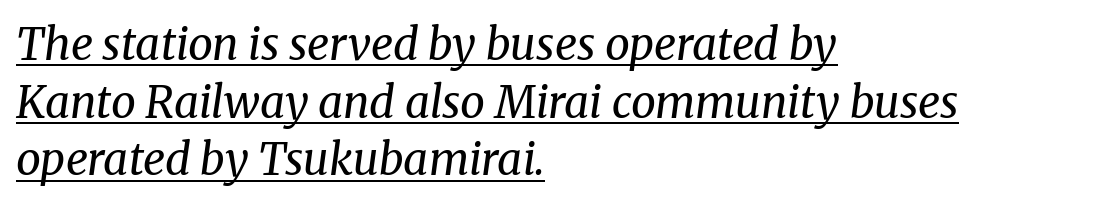
If you drew a ruler down the left edge, every line would touch it. There's an unmistakable incline to the writing here. Do the characters align in a grid? No, the font is proportional. Nobody touched the tracking dial on this one. Is there an underline? Yes — a line sits under the letters. The letters look calm and open, with moderate or lighter stems.
